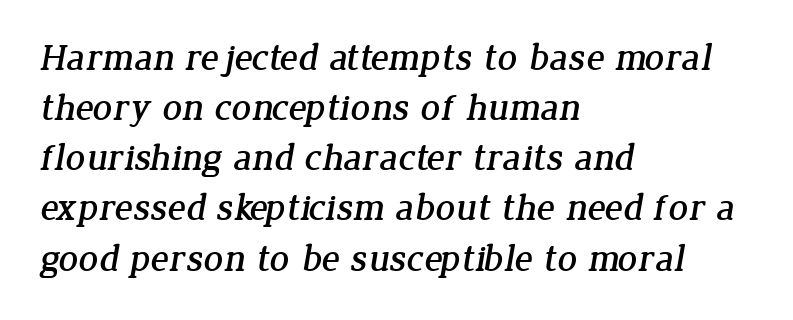
Q: Is the typeface a serif or a sans-serif typeface? A: Serif.
Q: Is the text underlined? A: No.
Q: How is the paragraph aligned? A: Left-aligned.
Q: Is the spacing between letters normal or unusually wide? A: Normal.
Q: Is the spacing between lines tight, normal or loose? A: Normal.
Q: Width (condensed, normal, or wide)? A: Normal.
Q: Stroke contrast? A: Low.
Q: x-height? A: Medium.
Q: Monospaced? A: No.
